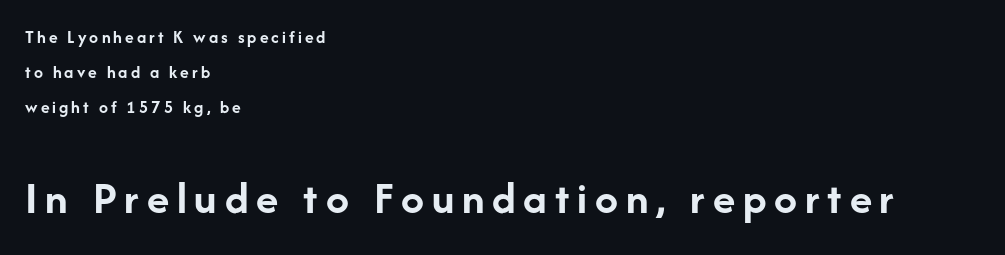
One-word summary of the alignment: left. Airy leading. The more generous point size was reserved for the lower chunk. Here the designer chose a conventional face with non-uniform glyph widths. Classification — sans serif.
